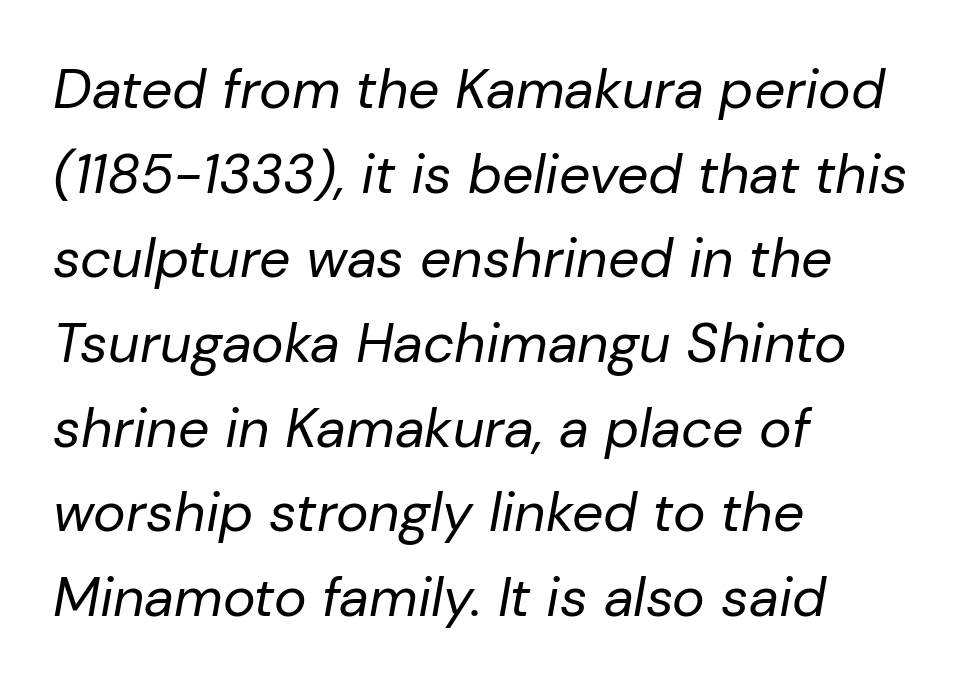
The text carries the slant typical of an italic or oblique font. Descender tails drop into unmarked territory. This sample uses plain, unmodified letter spacing. Baseline-to-baseline distance is the conventional proportion of letter height. Every row of glyphs begins at an identical x-position on the left. Is the stroke heavy? The answer is a plain regular-or-lighter.
